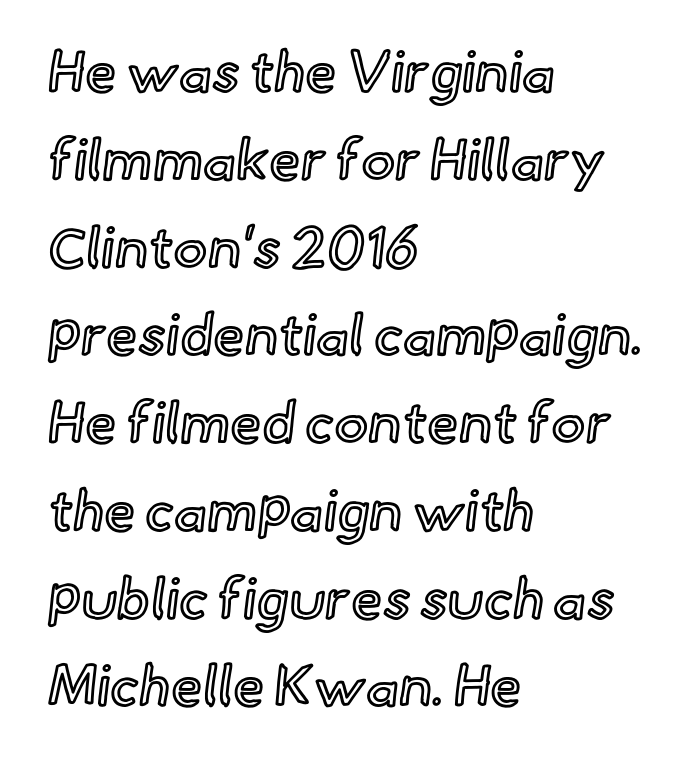
The image shows 57 px text type; set left-aligned, normal line spacing (1.54x), normal letter spacing, not underlined; a small x-height.
